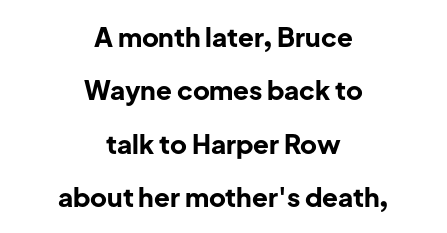
Q: Is the text bold? A: Yes.
Q: Is the text italic (slanted)? A: No, it is upright.
Q: Is the text underlined? A: No.
Q: How is the paragraph aligned? A: Centered.
Q: Is the spacing between letters normal or unusually wide? A: Normal.
Q: Is the spacing between lines tight, normal or loose? A: Loose.
